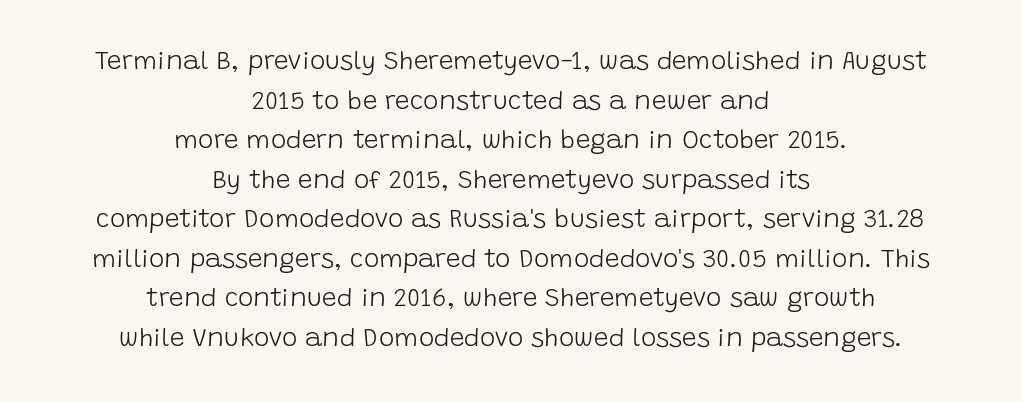
The image shows 26 px text type, upright; set centered, normal line spacing (1.52x), normal letter spacing, not underlined.
